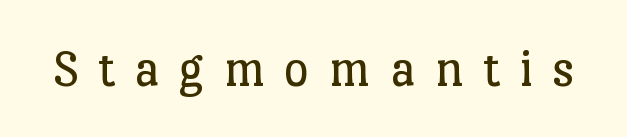
The image shows 54 px regular-weight serif type, upright; set unusually wide letter spacing (+0.36 em), not underlined; low stroke contrast and a medium x-height.
